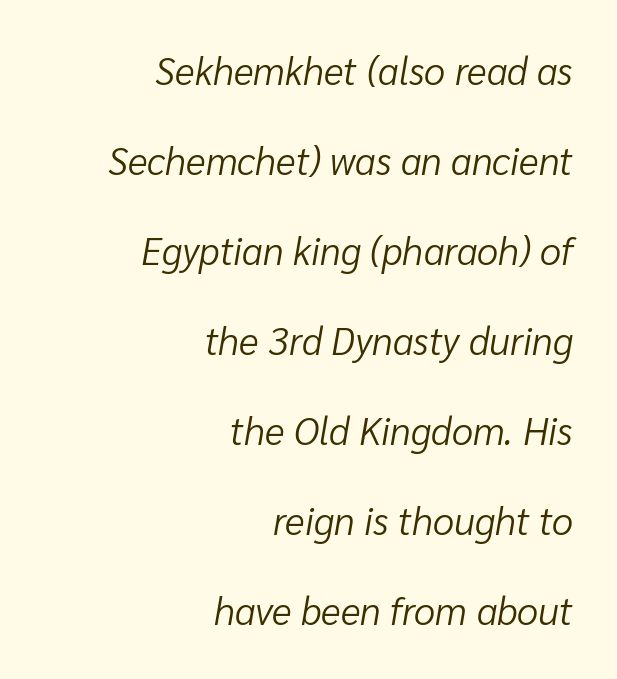
{"italic": "yes", "lean": "right", "slant_degrees": 10, "bold": "no", "weight": "light", "width": "normal", "stroke_contrast": "low", "x_height": "medium", "monospaced": "no", "underline": "no", "align": "right", "line_spacing": "loose", "line_spacing_ratio": 2.37, "letter_spacing": "normal", "letter_spacing_em": 0.0, "glyph_px": 38}
